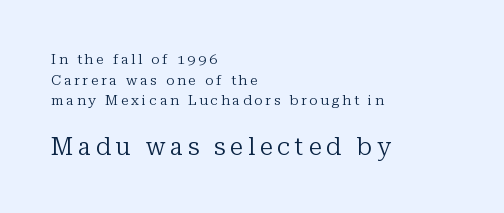
{"italic": "no", "bold": "no", "underline": "no", "align": "left", "line_spacing": "normal", "line_spacing_ratio": 1.48, "letter_spacing": "wide", "letter_spacing_em": 0.2, "larger_block": "second", "size_ratio": 1.71, "glyph_px": 24}
